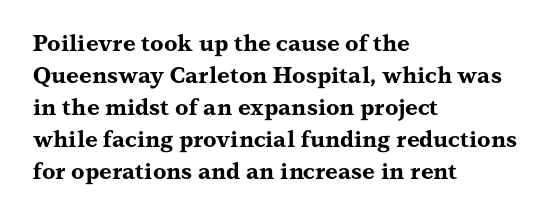
The image shows 22 px bold type, upright; set left-aligned, normal line spacing (1.46x), normal letter spacing, not underlined.
